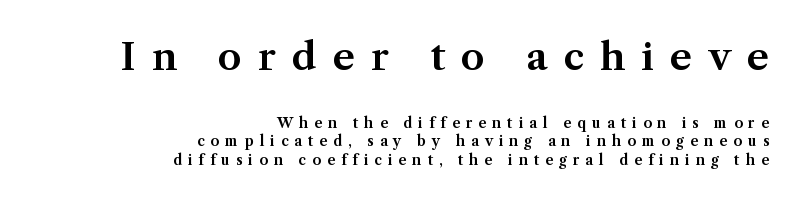
{"serif": "yes", "italic": "no", "width": "normal", "stroke_contrast": "medium", "x_height": "medium", "monospaced": "no", "underline": "no", "align": "right", "line_spacing": "normal", "line_spacing_ratio": 1.32, "letter_spacing": "wide", "letter_spacing_em": 0.42, "larger_block": "first", "size_ratio": 2.71, "glyph_px": 38}
